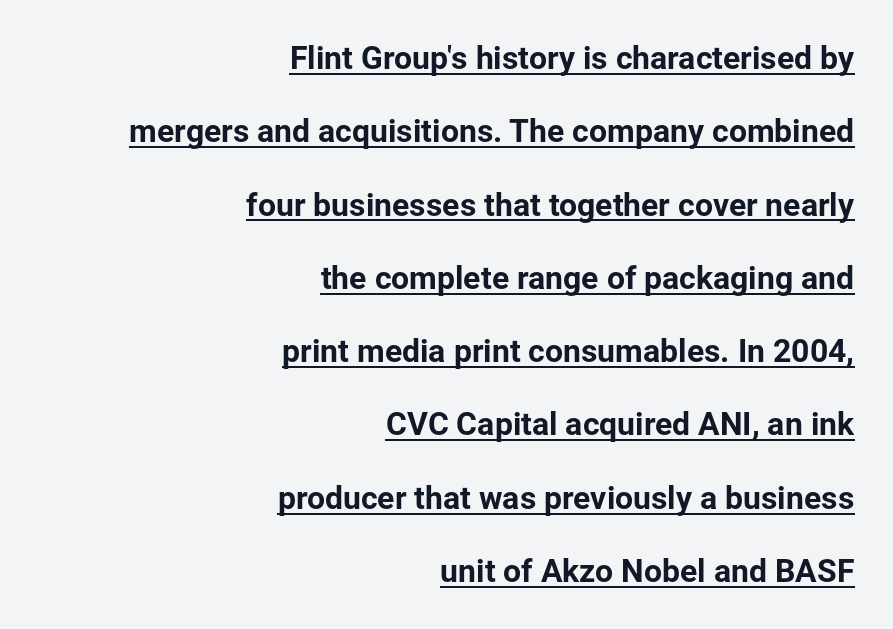
Quick note: interline space is abundant. Alignment: flush right. The typeface chosen for these lines omits serifs. You could not count columns in this text — the font is proportionally spaced. Is there any slant? The stems are plumb. Students, note that the glyphs here touch the page at normal intervals.
